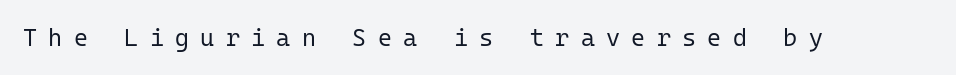
The image shows 24 px text type, upright; set unusually wide letter spacing (+0.47 em), not underlined.
